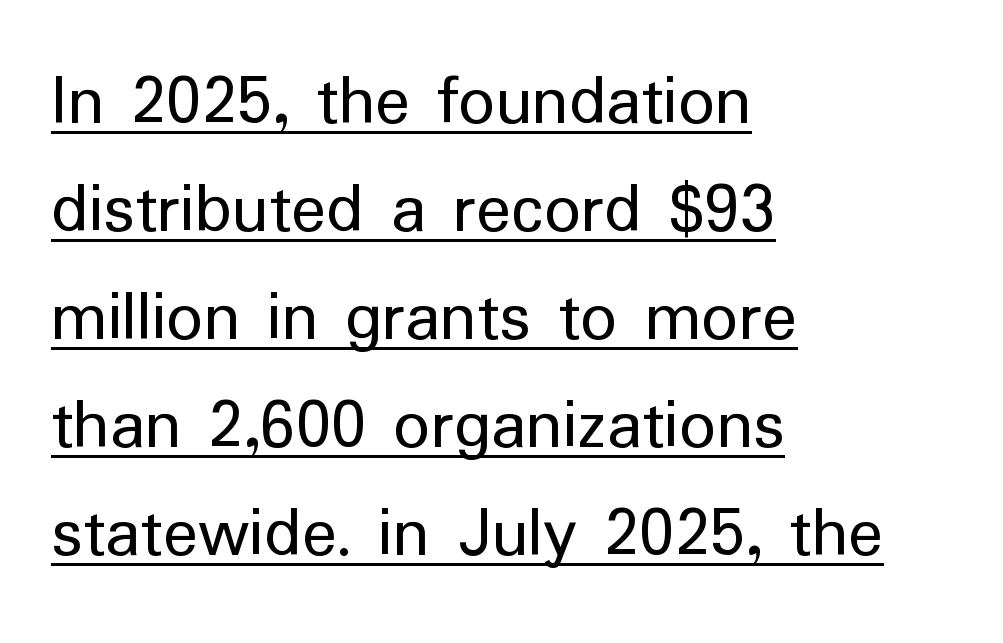
The image shows 73 px regular-weight sans-serif type, upright; set left-aligned, normal line spacing (1.48x), normal letter spacing, underlined; low stroke contrast and a medium x-height.
